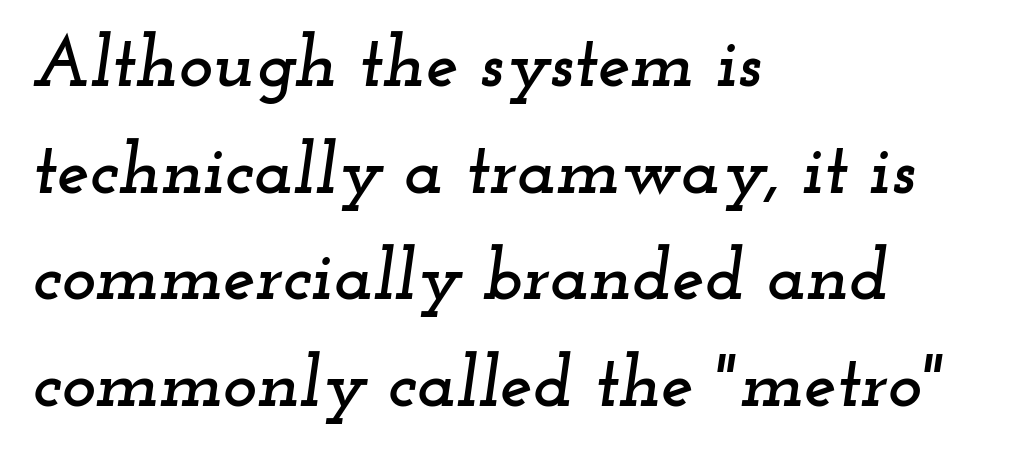
Q: Is the text italic (slanted)? A: Yes, it leans right by about 12 degrees.
Q: Is the typeface a serif or a sans-serif typeface? A: Serif.
Q: Is the text underlined? A: No.
Q: How is the paragraph aligned? A: Left-aligned.
Q: Is the spacing between letters normal or unusually wide? A: Normal.
Q: Is the spacing between lines tight, normal or loose? A: Normal.
Q: Width (condensed, normal, or wide)? A: Wide.
Q: Stroke contrast? A: Low.
Q: x-height? A: Small.
Q: Monospaced? A: No.
